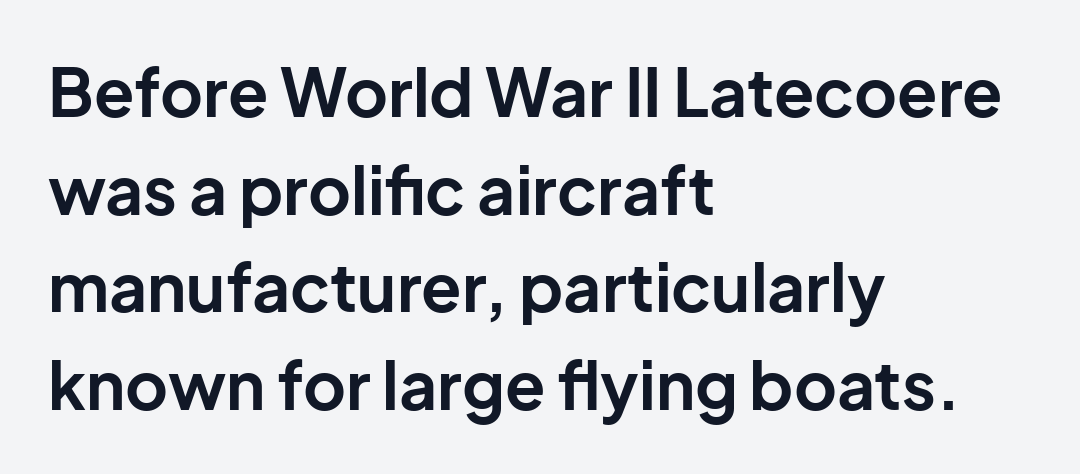
Q: Is the text bold? A: Yes.
Q: Is the text italic (slanted)? A: No, it is upright.
Q: Is the typeface a serif or a sans-serif typeface? A: Sans-serif.
Q: Is the text underlined? A: No.
Q: How is the paragraph aligned? A: Left-aligned.
Q: Is the spacing between letters normal or unusually wide? A: Normal.
Q: Is the spacing between lines tight, normal or loose? A: Normal.
Q: Width (condensed, normal, or wide)? A: Normal.
Q: Stroke contrast? A: Low.
Q: x-height? A: Medium.
Q: Monospaced? A: No.
